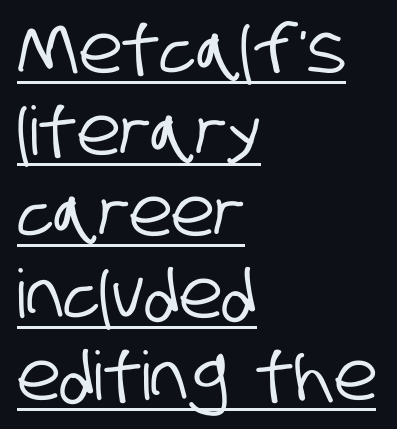
The image shows 67 px condensed sans-serif type; set left-aligned, line spacing 1.22x, normal letter spacing, underlined; low stroke contrast and a large x-height.
